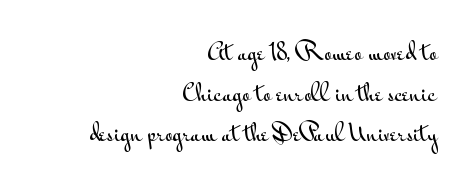
{"underline": "no", "align": "right", "line_spacing_ratio": 1.85, "letter_spacing": "normal", "letter_spacing_em": 0.0, "glyph_px": 22}
